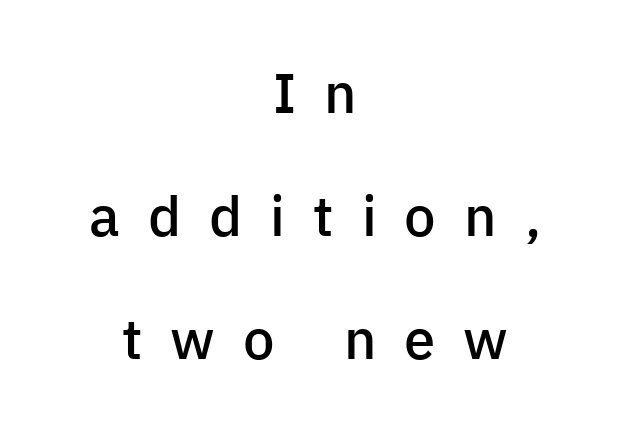
The image shows 56 px semibold sans-serif type, upright; set centered, loose line spacing (2.2x), unusually wide letter spacing (+0.5 em), not underlined; low stroke contrast and a medium x-height.
